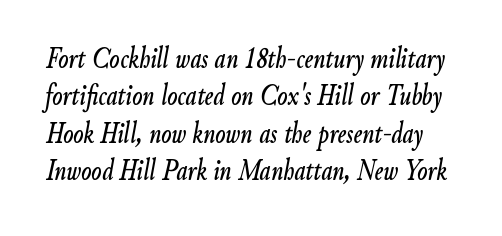
Has an underline been added? It has not. Character widths vary here, with narrow letters taking less room than wide ones. In terms of posture, this sample is oblique. Vertical spacing — default. Nobody touched the tracking dial on this one.
